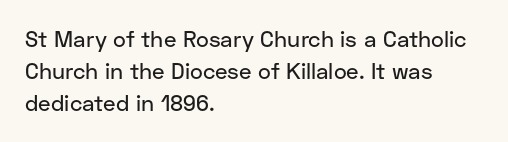
{"italic": "no", "underline": "no", "align": "left", "line_spacing": "normal", "line_spacing_ratio": 1.46, "letter_spacing": "normal", "letter_spacing_em": 0.0, "glyph_px": 22}
